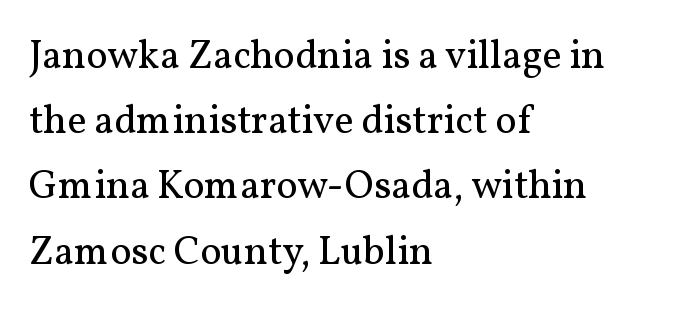
Q: Is the text bold? A: No.
Q: Is the text italic (slanted)? A: No, it is upright.
Q: Is the typeface a serif or a sans-serif typeface? A: Serif.
Q: Is the text underlined? A: No.
Q: How is the paragraph aligned? A: Left-aligned.
Q: Is the spacing between letters normal or unusually wide? A: Normal.
Q: Is the spacing between lines tight, normal or loose? A: Normal.
Q: Width (condensed, normal, or wide)? A: Normal.
Q: Stroke contrast? A: Medium.
Q: x-height? A: Medium.
Q: Monospaced? A: No.
